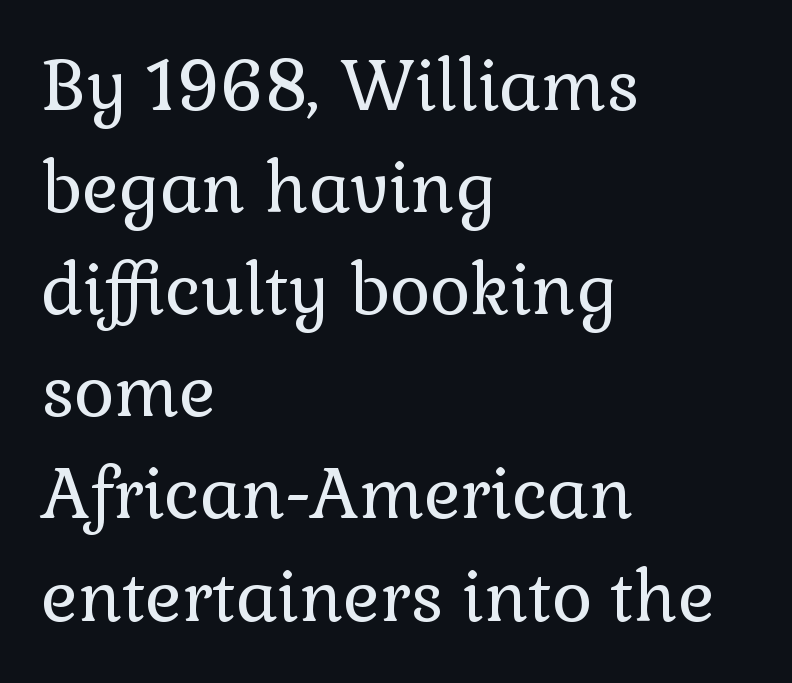
{"serif": "yes", "italic": "no", "bold": "no", "weight": "regular", "width": "normal", "x_height": "medium", "monospaced": "no", "underline": "no", "align": "left", "line_spacing": "normal", "line_spacing_ratio": 1.48, "letter_spacing": "normal", "letter_spacing_em": 0.0, "glyph_px": 69}
